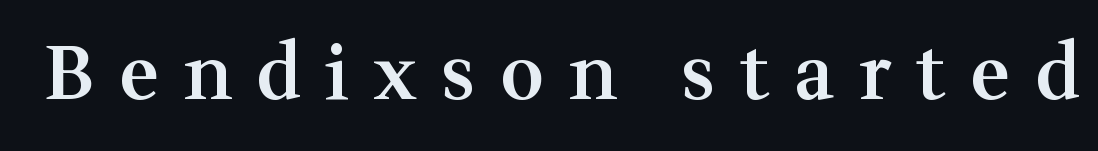
The image shows 75 px semibold serif type, upright; set unusually wide letter spacing (+0.33 em), not underlined; medium stroke contrast and a medium x-height.
